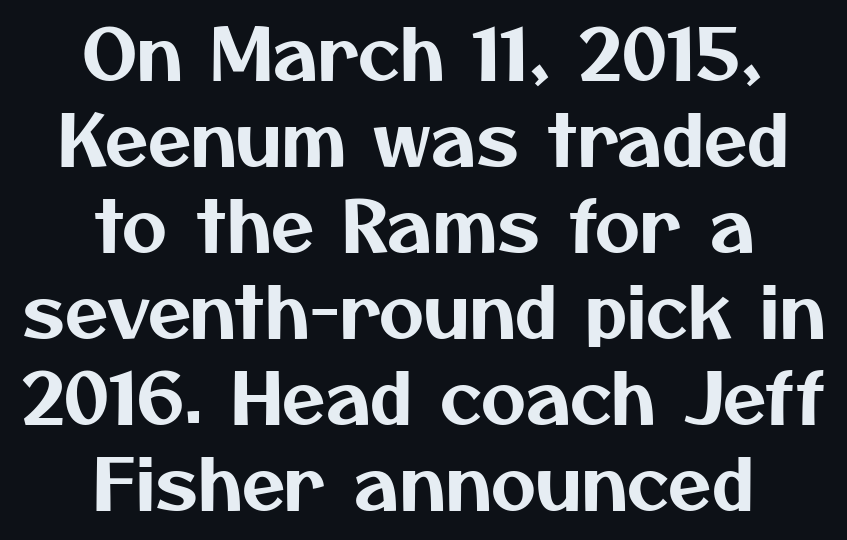
{"serif": "no", "width": "normal", "stroke_contrast": "medium", "x_height": "medium", "monospaced": "no", "underline": "no", "align": "center", "line_spacing_ratio": 1.23, "letter_spacing": "normal", "letter_spacing_em": 0.0, "glyph_px": 70}
